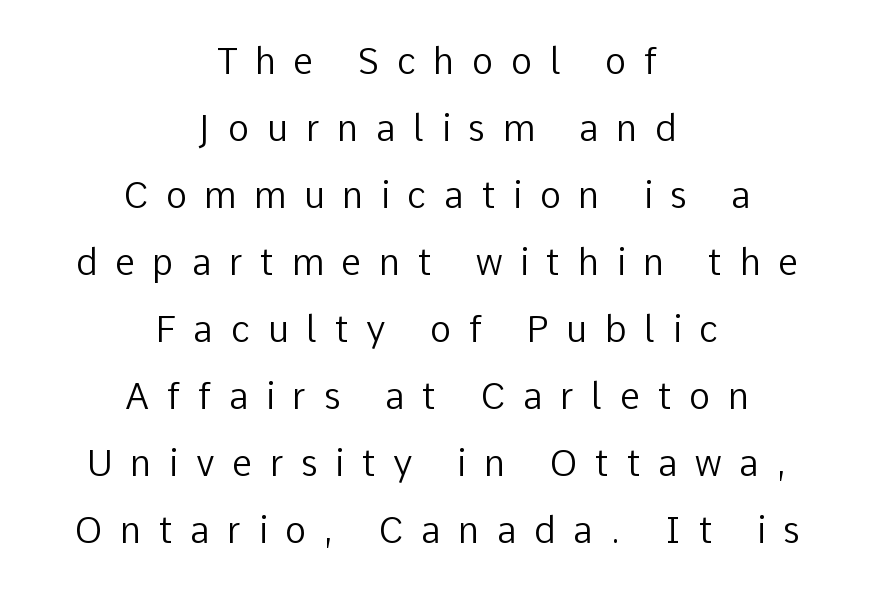
{"serif": "no", "italic": "no", "bold": "no", "weight": "regular", "width": "normal", "stroke_contrast": "low", "x_height": "medium", "monospaced": "no", "underline": "no", "align": "center", "line_spacing_ratio": 1.86, "letter_spacing": "wide", "letter_spacing_em": 0.49, "glyph_px": 36}
